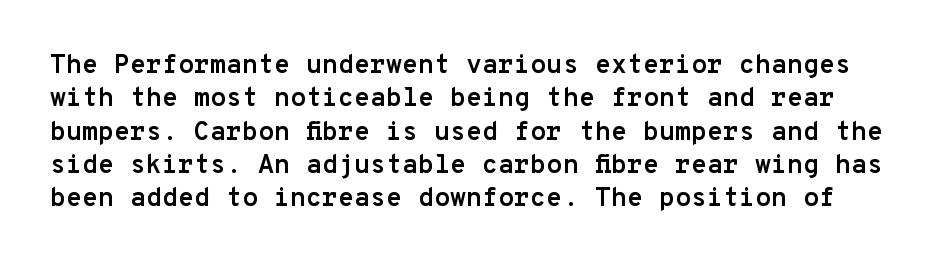
The image shows 26 px bold type, upright; set normal line spacing (1.28x), normal letter spacing, not underlined.
